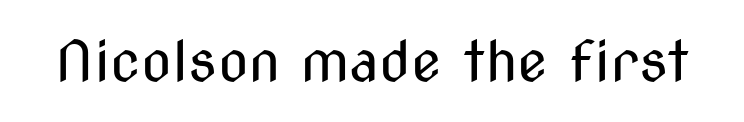
The image shows 56 px regular-weight, condensed sans-serif type, upright; set normal letter spacing, not underlined; medium stroke contrast and a medium x-height.
